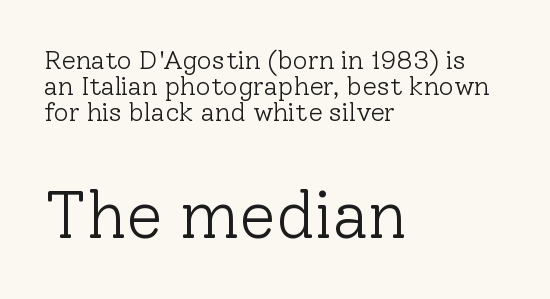
{"serif": "yes", "italic": "no", "bold": "no", "weight": "light", "width": "normal", "stroke_contrast": "low", "x_height": "medium", "monospaced": "no", "underline": "no", "align": "left", "line_spacing": "tight", "line_spacing_ratio": 1.0, "letter_spacing": "normal", "letter_spacing_em": 0.0, "larger_block": "second", "size_ratio": 2.54, "glyph_px": 66}
